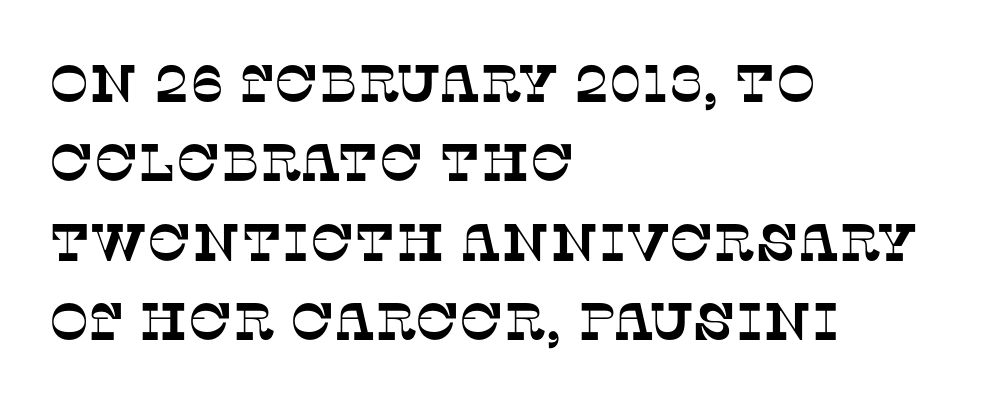
Q: Is the typeface a serif or a sans-serif typeface? A: Serif.
Q: Is the text underlined? A: No.
Q: How is the paragraph aligned? A: Left-aligned.
Q: Is the spacing between letters normal or unusually wide? A: Normal.
Q: Is the spacing between lines tight, normal or loose? A: Normal.
Q: Width (condensed, normal, or wide)? A: Normal.
Q: Stroke contrast? A: Low.
Q: x-height? A: Large.
Q: Monospaced? A: No.
